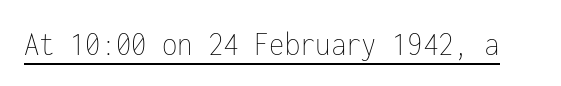
The image shows 35 px thin, condensed type, upright, monospaced; set normal letter spacing, underlined; low stroke contrast and a medium x-height.
